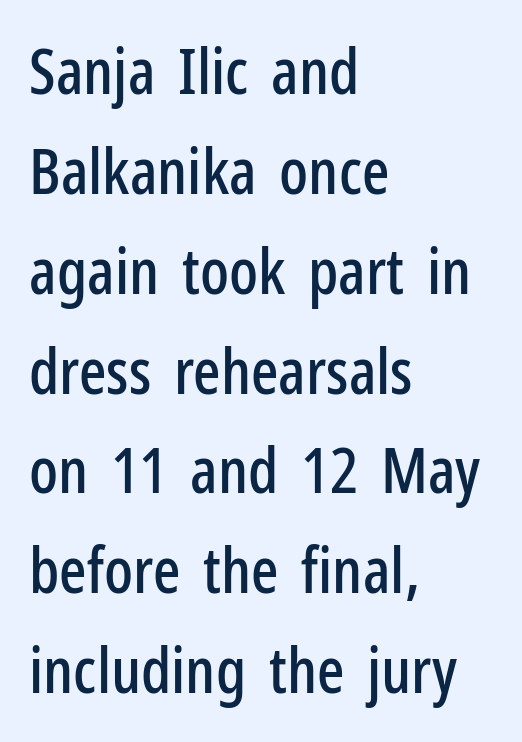
The type family on display is of the sans-serif kind. The space between consecutive lines is moderate. The font's upright variant was chosen for this text. What stands out about the letter spacing? Nothing — it is the standard amount. Do the characters align in a grid? No, the font is proportional. Does the copy run flush right? No — it runs flush left.
